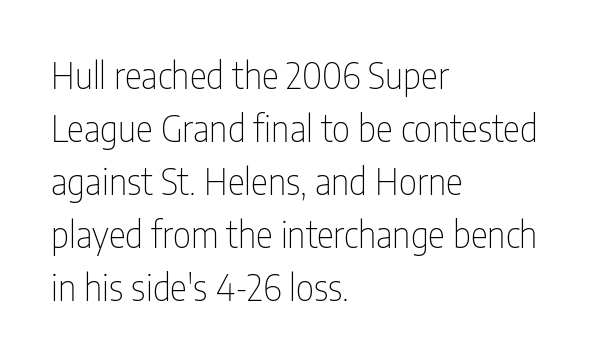
The rendering keeps characters at their native spacing. Nobody drew a line under any word here. The characters are drawn with everyday or finer stroke widths. Varying glyph widths throughout — classic text-font behaviour. Upright lettering throughout.
